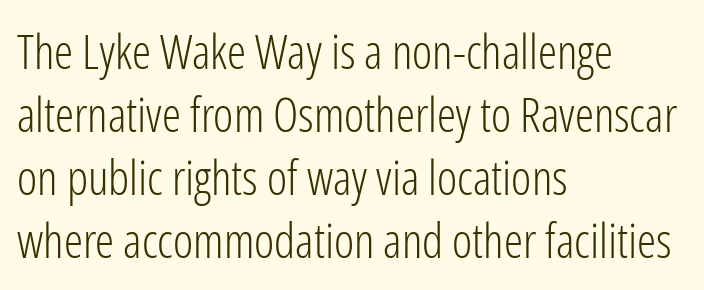
The face used here is proportionally spaced, like ordinary book or web type. Where is the straight margin? On the left. Nobody drew a line under any word here. I'd call this a sans setting — the letters go barefoot.
